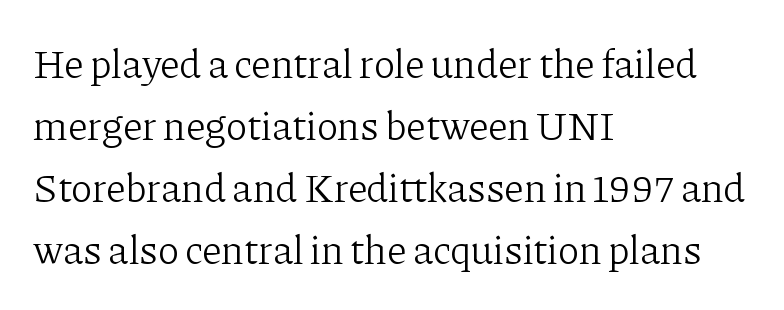
The image shows 40 px light serif type, upright; set left-aligned, normal line spacing (1.55x), normal letter spacing, not underlined; low stroke contrast and a medium x-height.
